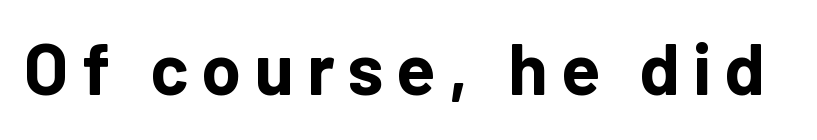
Each letter's strokes conclude bluntly, with no projecting serifs. Varying glyph widths throughout — classic text-font behaviour. As a designer I'd log this as weight 700, bold. This is the regular roman posture of the typeface. Decoration check: the copy has no underline.
